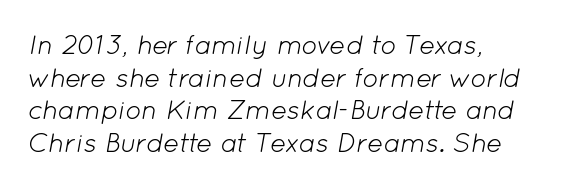
Posture: slanted. Compared with a typical body face, this is equally light or lighter still. Words appear dense and cohesive because spacing is normal. These lines are set flush left with a ragged right edge. Decoration check: the copy has no underline.
